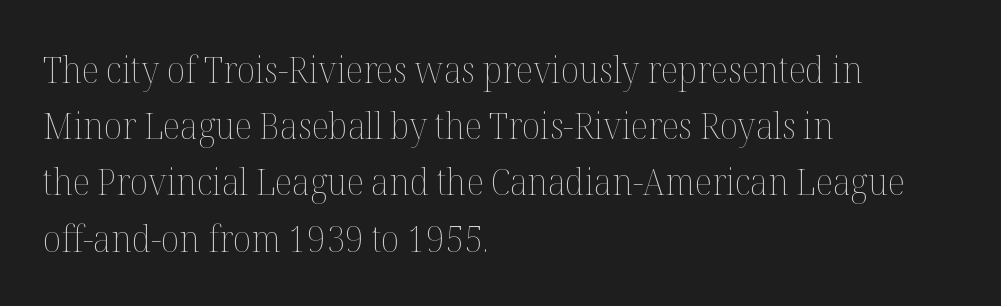
Q: Is the text bold? A: No.
Q: Is the text italic (slanted)? A: No, it is upright.
Q: Is the text underlined? A: No.
Q: How is the paragraph aligned? A: Left-aligned.
Q: Is the spacing between letters normal or unusually wide? A: Normal.
Q: Is the spacing between lines tight, normal or loose? A: Normal.
Q: Width (condensed, normal, or wide)? A: Normal.
Q: Stroke contrast? A: Medium.
Q: x-height? A: Medium.
Q: Monospaced? A: No.
